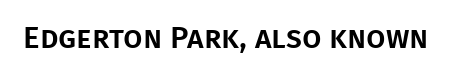
The image shows 31 px sans-serif type, upright; set normal letter spacing, not underlined; low stroke contrast and a large x-height.
